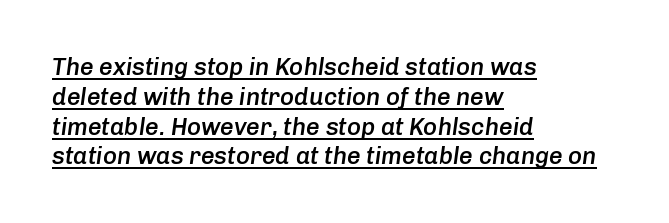
{"italic": "yes", "lean": "right", "slant_degrees": 8, "bold": "semi", "underline": "yes", "align": "left", "line_spacing_ratio": 1.24, "letter_spacing": "normal", "letter_spacing_em": 0.0, "glyph_px": 24}
